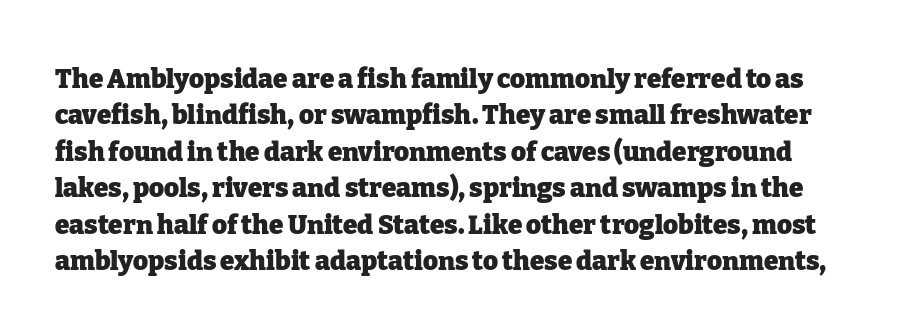
The image shows 26 px bold type, upright; set normal line spacing (1.4x), normal letter spacing, not underlined.
